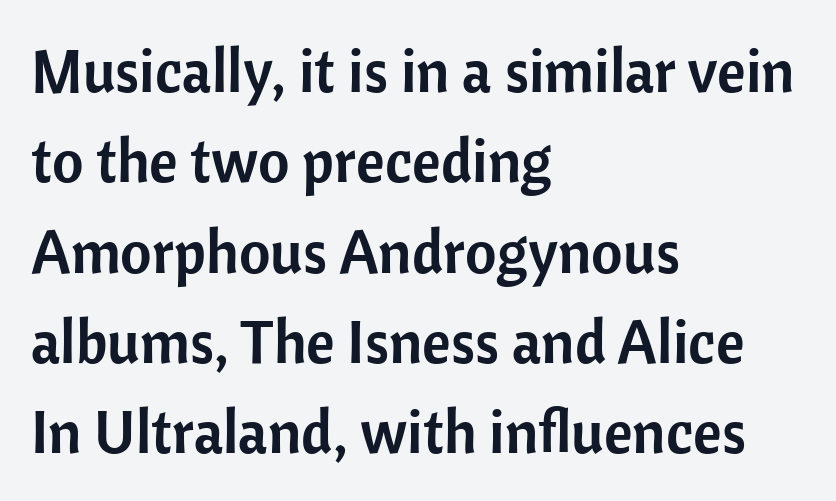
{"serif": "no", "italic": "no", "width": "normal", "stroke_contrast": "low", "x_height": "medium", "monospaced": "no", "underline": "no", "align": "left", "line_spacing": "normal", "line_spacing_ratio": 1.48, "letter_spacing": "normal", "letter_spacing_em": 0.0, "glyph_px": 61}
